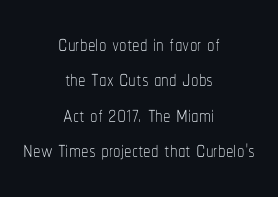
Stroke thickness stays within the range of a standard reading face or lighter. Honestly, there is no underline to notice here at all. Varying glyph widths throughout — classic text-font behaviour. The setting favours the middle, as headings and verse often do. The gaps between neighbouring characters are ordinary and unremarkable.
